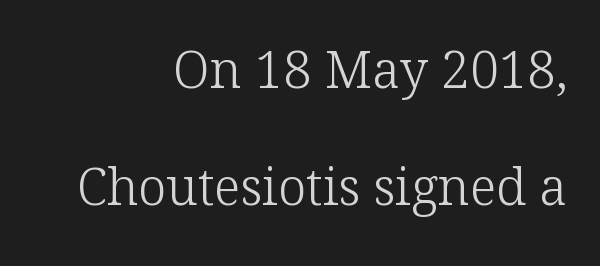
Stems and bowls with no extra thickness — not bold. Beneath every word, the page is bare. To sum up the face: it has serifs. If you drew a ruler down the right edge, every line would touch it.
